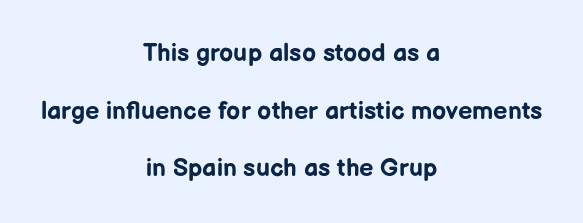
Q: Is the text bold? A: Yes.
Q: Is the text italic (slanted)? A: No, it is upright.
Q: Is the text underlined? A: No.
Q: How is the paragraph aligned? A: Centered.
Q: Is the spacing between letters normal or unusually wide? A: Normal.
Q: Is the spacing between lines tight, normal or loose? A: Loose.
